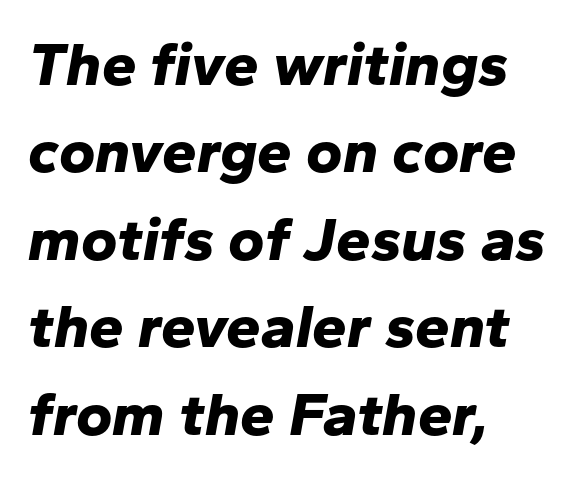
A bare baseline throughout the passage. Do the characters align in a grid? No, the font is proportional. These lines are set flush left with a ragged right edge. Weight check: bold — yes, fully.
